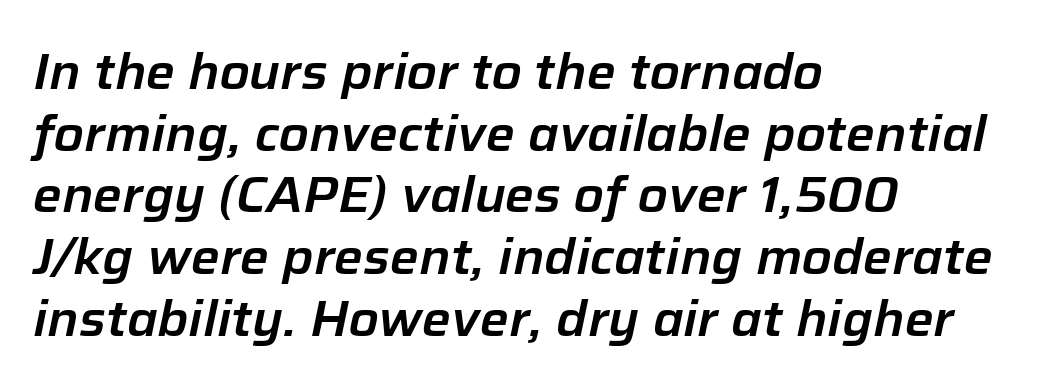
Q: Is the text italic (slanted)? A: Yes, it leans right by about 12 degrees.
Q: Is the text underlined? A: No.
Q: How is the paragraph aligned? A: Left-aligned.
Q: Is the spacing between letters normal or unusually wide? A: Normal.
Q: Is the spacing between lines tight, normal or loose? A: Normal.
Q: Width (condensed, normal, or wide)? A: Normal.
Q: Stroke contrast? A: Low.
Q: x-height? A: Medium.
Q: Monospaced? A: No.
